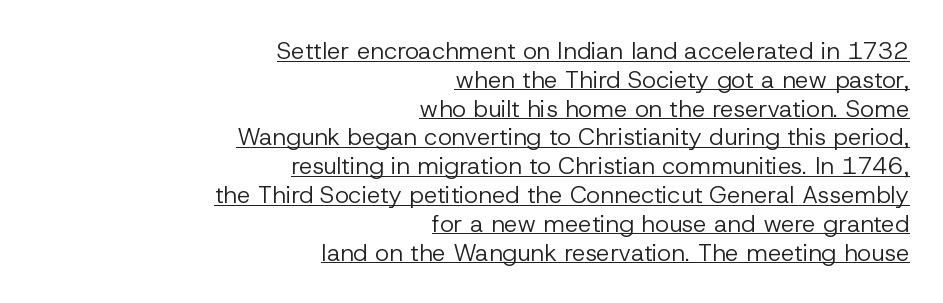
{"italic": "no", "bold": "no", "underline": "yes", "align": "right", "line_spacing_ratio": 1.2, "letter_spacing": "normal", "letter_spacing_em": 0.0, "glyph_px": 24}
